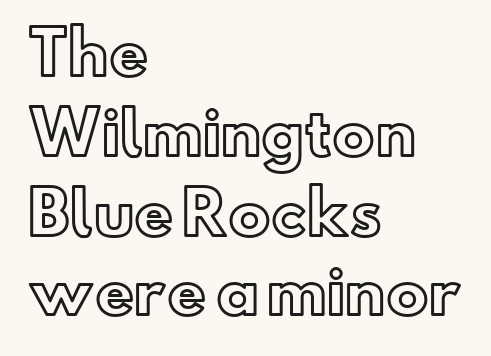
The image shows 60 px text type, upright; set left-aligned, normal line spacing (1.33x), normal letter spacing, not underlined; a small x-height.
